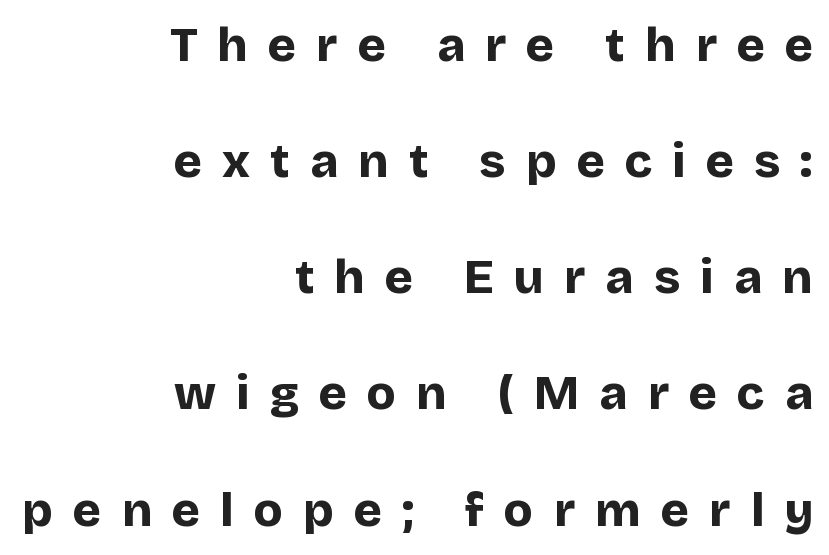
Q: Is the text bold? A: Yes.
Q: Is the text italic (slanted)? A: No, it is upright.
Q: Is the typeface a serif or a sans-serif typeface? A: Sans-serif.
Q: Is the text underlined? A: No.
Q: How is the paragraph aligned? A: Right-aligned.
Q: Is the spacing between letters normal or unusually wide? A: Unusually wide.
Q: Is the spacing between lines tight, normal or loose? A: Loose.
Q: Width (condensed, normal, or wide)? A: Normal.
Q: Stroke contrast? A: Low.
Q: x-height? A: Large.
Q: Monospaced? A: No.
